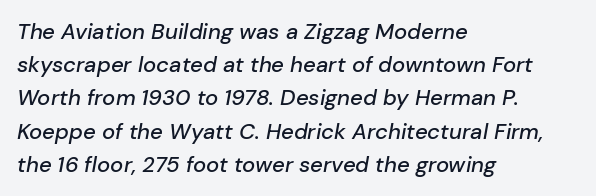
{"italic": "yes", "lean": "right", "slant_degrees": 10, "underline": "no", "align": "left", "line_spacing": "normal", "line_spacing_ratio": 1.51, "letter_spacing": "normal", "letter_spacing_em": 0.0, "glyph_px": 22}
